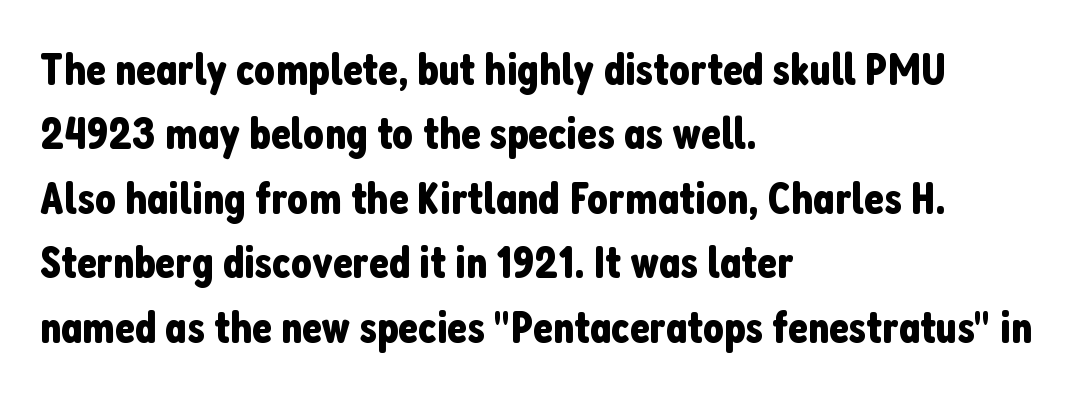
This sample uses a sans-serif face. Proportional: the letters do not fall into vertical columns. The font's upright variant was chosen for this text. Does the leading feel generous? No, just average.
